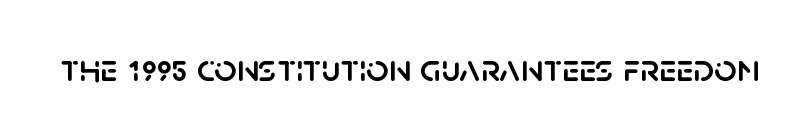
This rendering employs a face without finishing strokes, i.e., a sans-serif. Nothing unusual about the tracking: characters are spaced as the font intends. These lines are rendered in a variable-pitch font. Underline: absent. Every stem runs plumb, perpendicular to the baseline.
